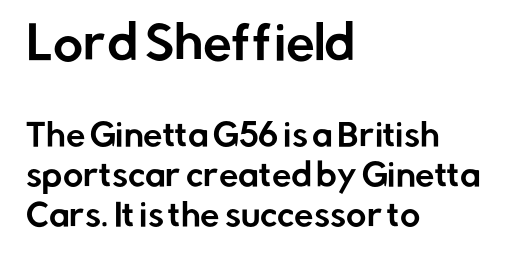
The image shows 46 px sans-serif type, upright; set left-aligned, normal line spacing (1.3x), normal letter spacing, not underlined; the first (top) block is 1.48x larger; low stroke contrast and a medium x-height.
